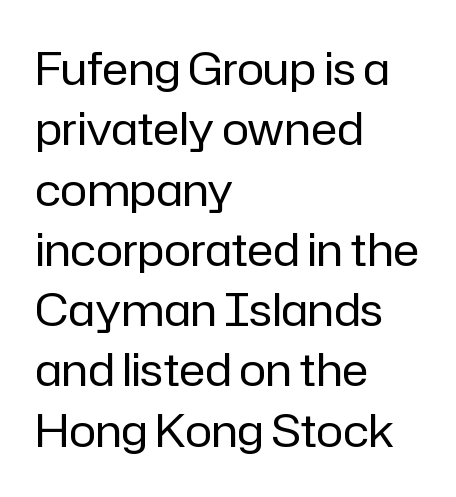
The image shows 45 px regular-weight sans-serif type, upright; set left-aligned, normal line spacing (1.34x), normal letter spacing, not underlined; low stroke contrast and a medium x-height.
